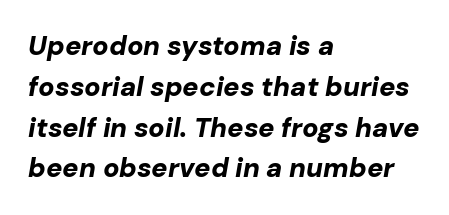
{"italic": "yes", "lean": "right", "slant_degrees": 10, "bold": "yes", "underline": "no", "align": "left", "line_spacing": "normal", "line_spacing_ratio": 1.51, "letter_spacing": "normal", "letter_spacing_em": 0.0, "glyph_px": 27}
